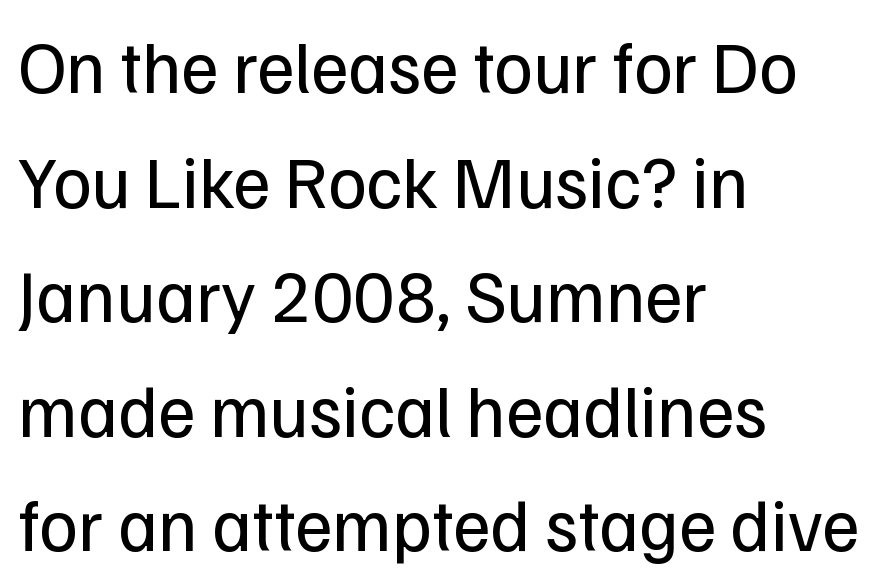
{"serif": "no", "italic": "no", "bold": "no", "weight": "regular", "width": "normal", "stroke_contrast": "low", "x_height": "medium", "monospaced": "no", "underline": "no", "align": "left", "line_spacing": "normal", "line_spacing_ratio": 1.57, "letter_spacing": "normal", "letter_spacing_em": 0.0, "glyph_px": 73}
